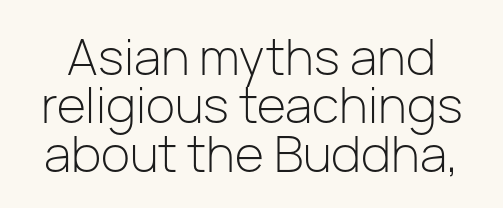
{"serif": "no", "italic": "no", "bold": "no", "weight": "light", "width": "normal", "stroke_contrast": "low", "x_height": "medium", "monospaced": "no", "underline": "no", "line_spacing": "tight", "line_spacing_ratio": 0.97, "letter_spacing": "normal", "letter_spacing_em": 0.0, "glyph_px": 50}
